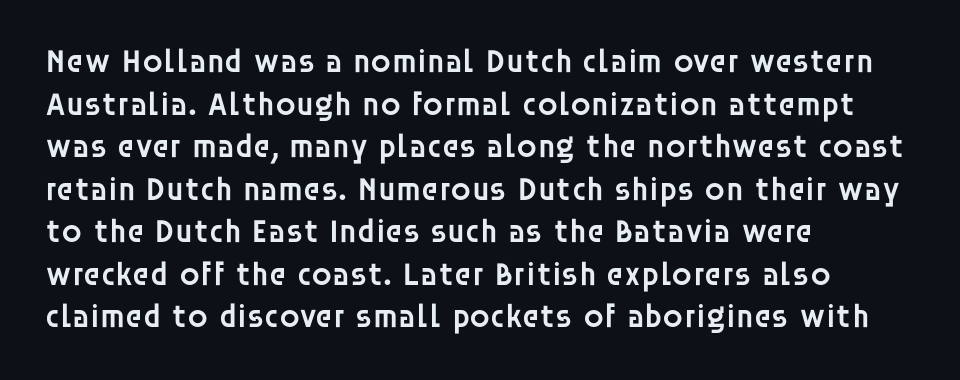
The image shows 33 px semibold sans-serif type, upright; set left-aligned, normal line spacing (1.29x), normal letter spacing, not underlined; low stroke contrast and a large x-height.
